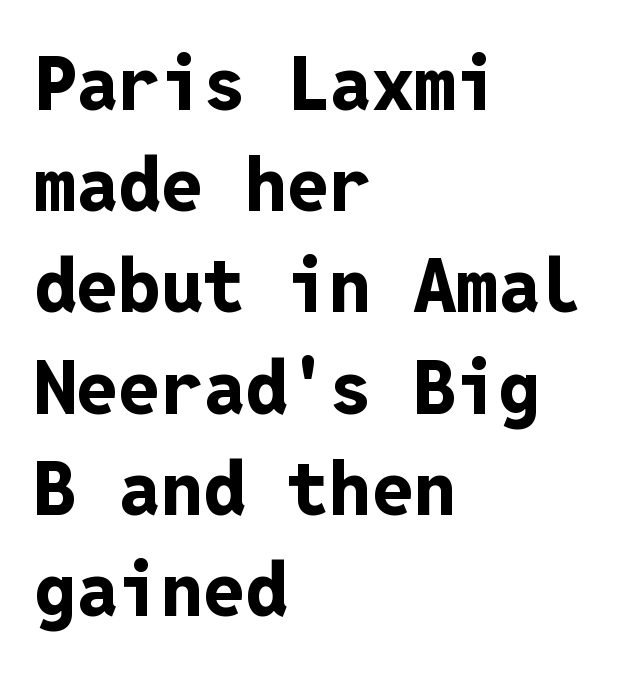
Q: Is the text bold? A: Yes.
Q: Is the text italic (slanted)? A: No, it is upright.
Q: Is the typeface a serif or a sans-serif typeface? A: Sans-serif.
Q: Is the text underlined? A: No.
Q: How is the paragraph aligned? A: Left-aligned.
Q: Is the spacing between letters normal or unusually wide? A: Normal.
Q: Is the spacing between lines tight, normal or loose? A: Normal.
Q: Width (condensed, normal, or wide)? A: Normal.
Q: Stroke contrast? A: Low.
Q: x-height? A: Medium.
Q: Monospaced? A: Yes.
